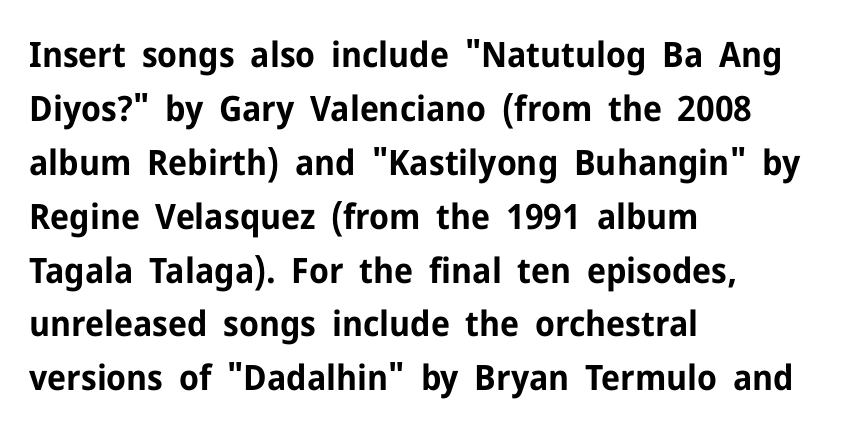
{"serif": "no", "italic": "no", "bold": "yes", "weight": "bold", "width": "normal", "stroke_contrast": "low", "x_height": "medium", "monospaced": "no", "underline": "no", "align": "left", "line_spacing": "normal", "line_spacing_ratio": 1.54, "letter_spacing": "normal", "letter_spacing_em": 0.0, "glyph_px": 35}
